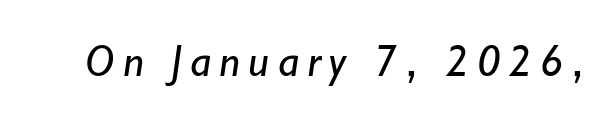
The image shows 45 px regular-weight sans-serif type; set not underlined; low stroke contrast and a small x-height.
